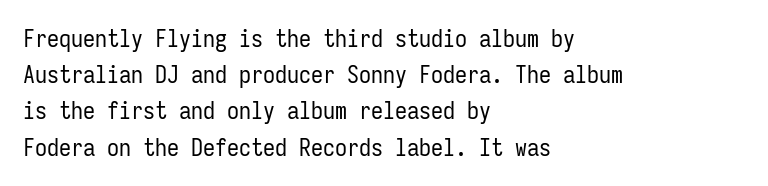
The image shows 24 px text type, upright; set left-aligned, normal line spacing (1.51x), normal letter spacing, not underlined.
